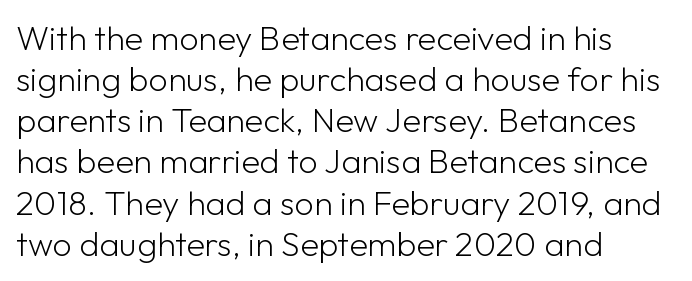
{"serif": "no", "italic": "no", "bold": "no", "weight": "light", "width": "normal", "stroke_contrast": "low", "x_height": "medium", "monospaced": "no", "underline": "no", "align": "left", "line_spacing_ratio": 1.21, "letter_spacing": "normal", "letter_spacing_em": 0.0, "glyph_px": 34}
